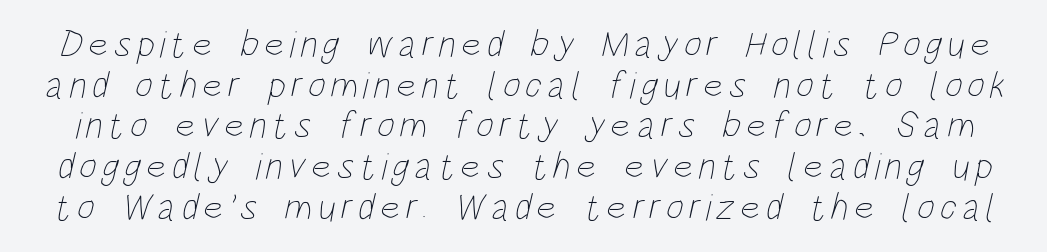
{"bold": "no", "weight": "thin", "width": "condensed", "stroke_contrast": "low", "x_height": "large", "monospaced": "no", "underline": "no", "line_spacing": "tight", "line_spacing_ratio": 1.07, "glyph_px": 38}
